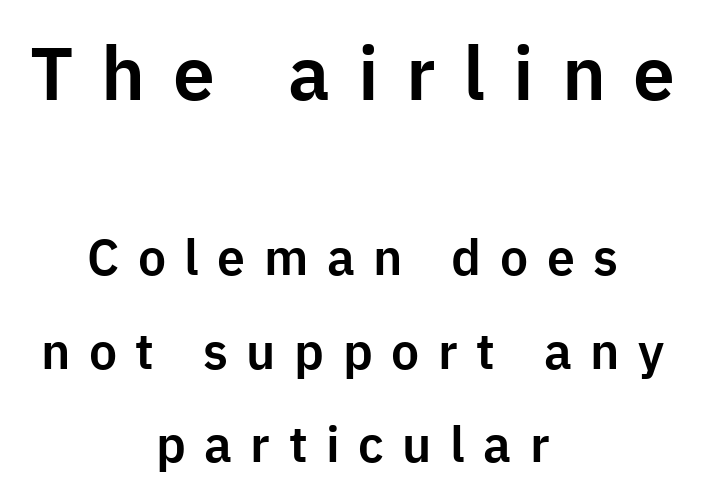
{"serif": "no", "italic": "no", "width": "normal", "stroke_contrast": "low", "x_height": "medium", "monospaced": "no", "underline": "no", "align": "center", "line_spacing_ratio": 1.87, "letter_spacing": "wide", "letter_spacing_em": 0.37, "larger_block": "first", "size_ratio": 1.5, "glyph_px": 75}
